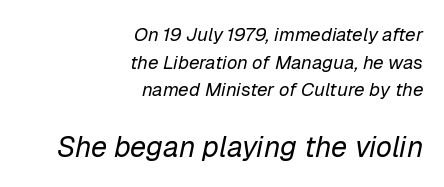
Style check: oblique. Has an underline been added? It has not. This sample uses plain, unmodified letter spacing. Larger block? The one below; the one above is distinctly smaller. The lines are quadded right.
